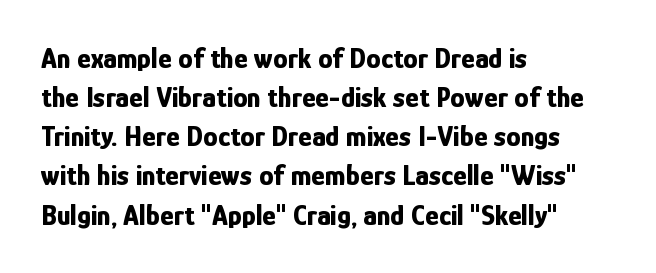
Evenly set lines give the paragraph a standard silhouette. This sample is left-justified, so line endings fall wherever the words run out. Letter spacing: default. Ascenders rise straight up at ninety degrees.
